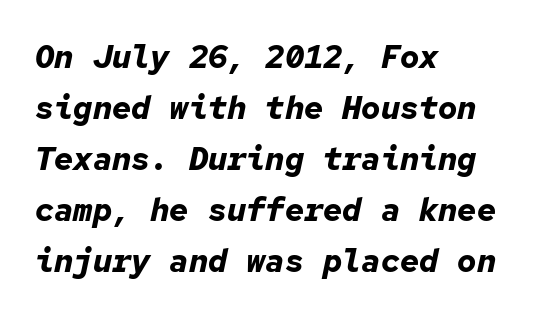
Summary of vertical rhythm: regular, with standard interline spacing. The axis of the letterforms is tilted away from vertical. Every row of glyphs begins at an identical x-position on the left. Monospaced: the letters line up in strict vertical columns. Glance below the letters and you will spot only blank space.
